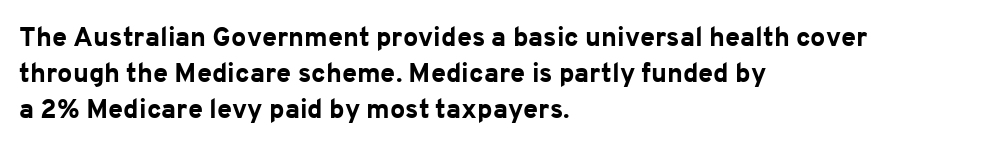
Q: Is the text bold? A: Yes.
Q: Is the text italic (slanted)? A: No, it is upright.
Q: Is the text underlined? A: No.
Q: How is the paragraph aligned? A: Left-aligned.
Q: Is the spacing between letters normal or unusually wide? A: Normal.
Q: Is the spacing between lines tight, normal or loose? A: Normal.
